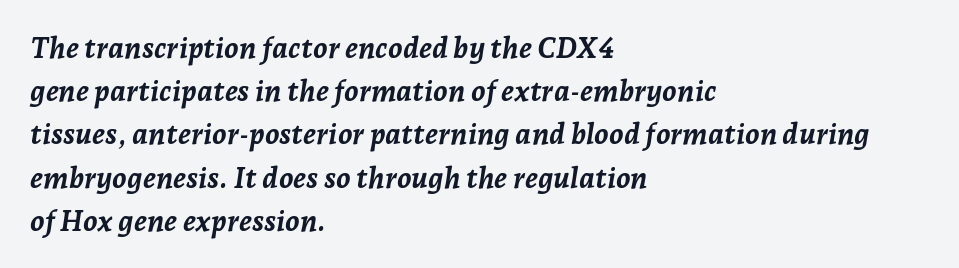
{"italic": "yes", "lean": "right", "slant_degrees": 7, "bold": "yes", "weight": "semibold", "width": "normal", "stroke_contrast": "low", "x_height": "medium", "monospaced": "no", "underline": "no", "align": "left", "line_spacing": "normal", "line_spacing_ratio": 1.49, "letter_spacing": "normal", "letter_spacing_em": 0.0, "glyph_px": 29}
